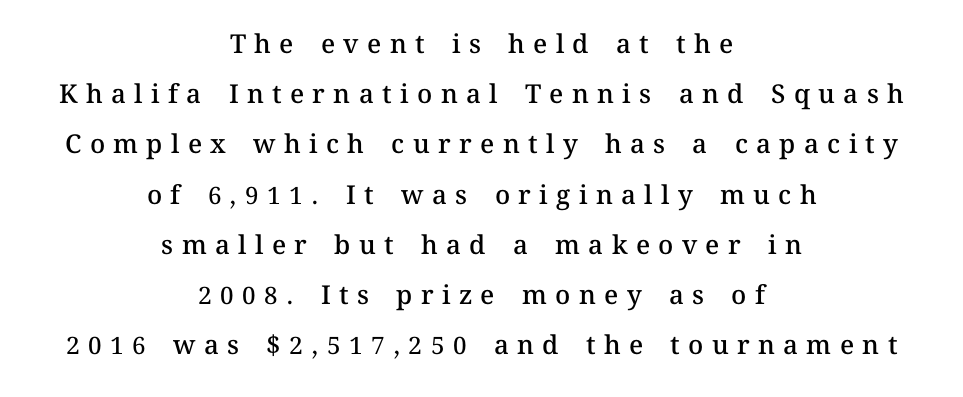
The image shows 26 px text type, upright; set centered, loose line spacing (1.93x), unusually wide letter spacing (+0.32 em), not underlined.
